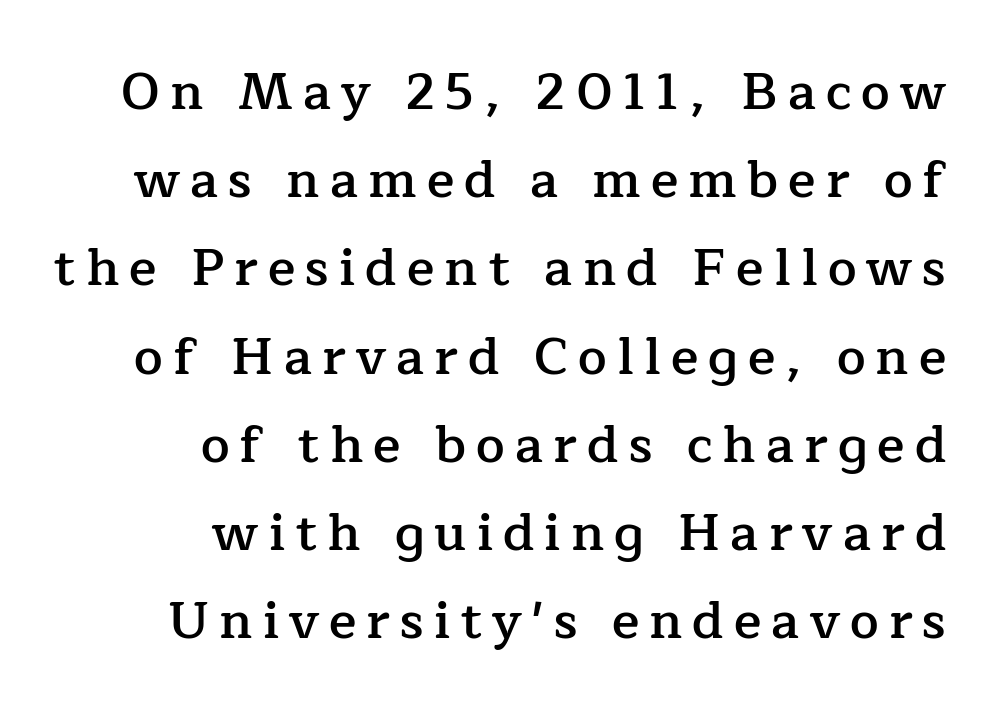
The image shows 51 px semibold serif type, upright; set right-aligned, line spacing 1.73x, unusually wide letter spacing (+0.2 em), not underlined; low stroke contrast and a medium x-height.
